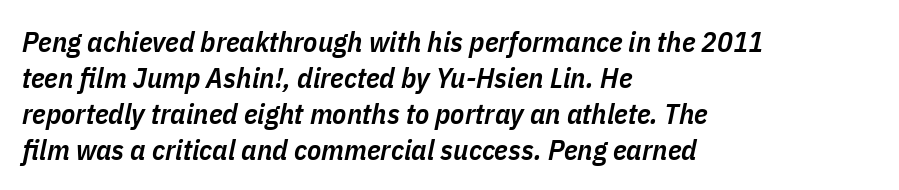
{"italic": "yes", "lean": "right", "slant_degrees": 11, "bold": "semi", "weight": "semibold", "width": "condensed", "stroke_contrast": "low", "x_height": "medium", "monospaced": "no", "underline": "no", "align": "left", "line_spacing_ratio": 1.24, "letter_spacing": "normal", "letter_spacing_em": 0.0, "glyph_px": 29}
